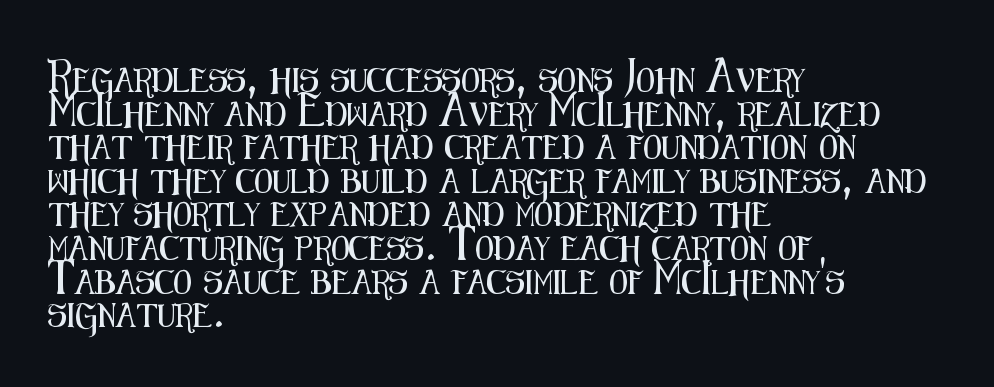
Q: Is the text italic (slanted)? A: No, it is upright.
Q: Is the text underlined? A: No.
Q: How is the paragraph aligned? A: Left-aligned.
Q: Is the spacing between letters normal or unusually wide? A: Normal.
Q: Is the spacing between lines tight, normal or loose? A: Normal.
